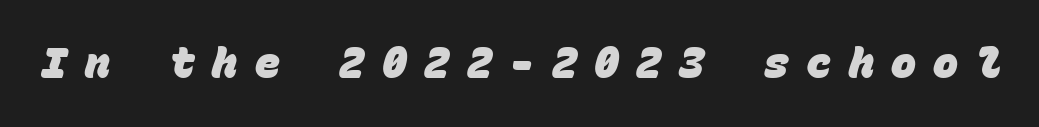
{"serif": "no", "bold": "yes", "weight": "heavy", "width": "normal", "stroke_contrast": "low", "x_height": "large", "monospaced": "yes", "underline": "no", "letter_spacing": "wide", "letter_spacing_em": 0.41, "glyph_px": 42}
